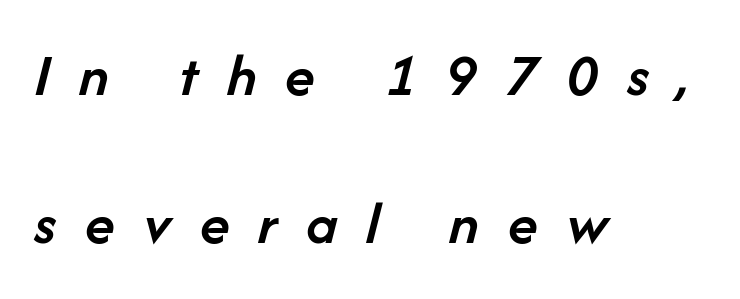
The image shows 61 px semibold type, italic (leaning right); set left-aligned, loose line spacing (2.43x), unusually wide letter spacing (+0.47 em), not underlined; low stroke contrast and a medium x-height.
